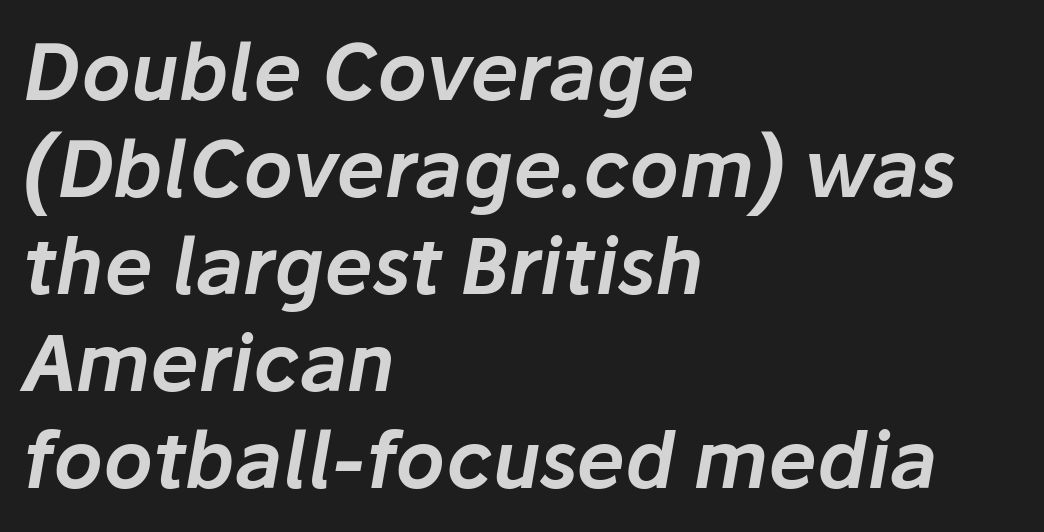
The space between consecutive lines is moderate. There's an unmistakable incline to the writing here. Descender tails drop into unmarked territory. These lines are set flush left with a ragged right edge.
